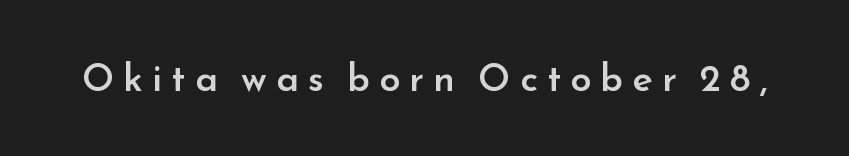
{"serif": "no", "italic": "no", "bold": "semi", "weight": "semibold", "width": "normal", "stroke_contrast": "low", "x_height": "small", "monospaced": "no", "underline": "no", "letter_spacing": "wide", "letter_spacing_em": 0.24, "glyph_px": 38}
